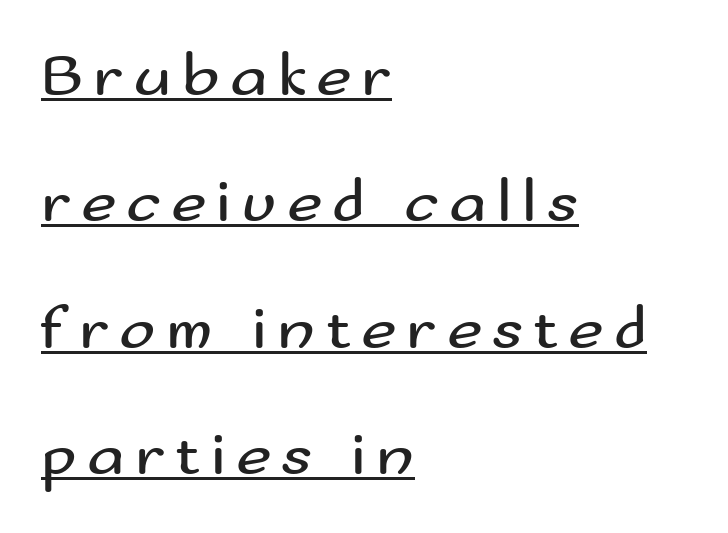
Q: Is the text bold? A: No.
Q: Is the text italic (slanted)? A: No, it is upright.
Q: Is the typeface a serif or a sans-serif typeface? A: Sans-serif.
Q: Is the text underlined? A: Yes.
Q: How is the paragraph aligned? A: Left-aligned.
Q: Is the spacing between lines tight, normal or loose? A: Loose.
Q: Width (condensed, normal, or wide)? A: Wide.
Q: Stroke contrast? A: Medium.
Q: x-height? A: Small.
Q: Monospaced? A: No.
